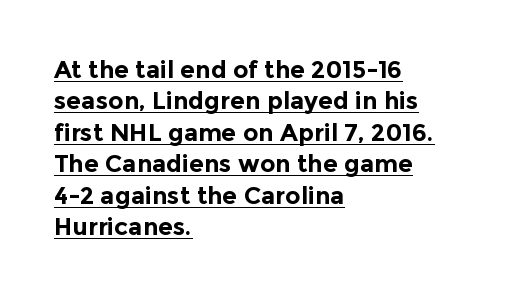
The image shows 24 px bold type, upright; set left-aligned, normal line spacing (1.31x), normal letter spacing, underlined.
